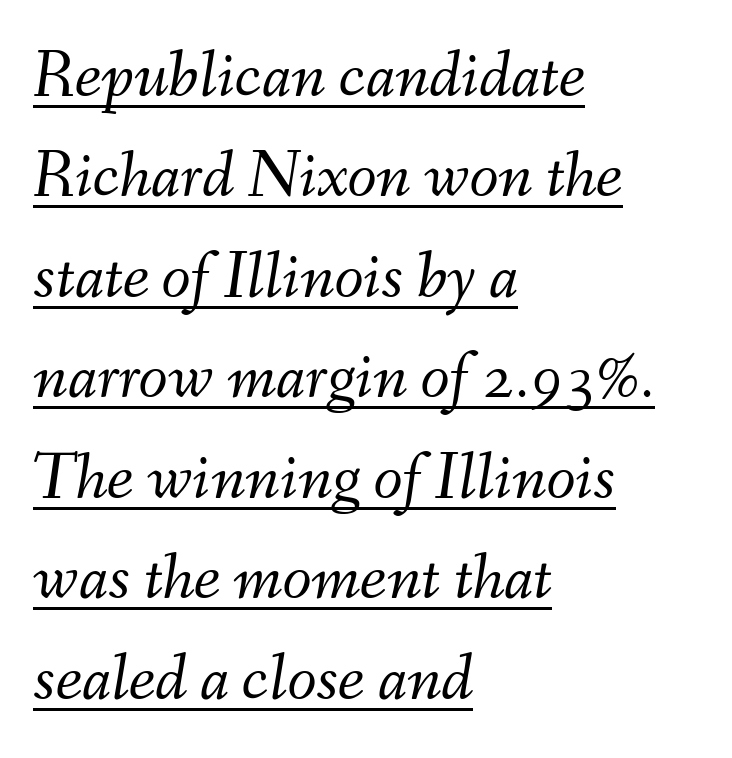
{"italic": "yes", "lean": "right", "slant_degrees": 9, "bold": "no", "weight": "light", "width": "normal", "stroke_contrast": "medium", "x_height": "small", "monospaced": "no", "underline": "yes", "align": "left", "line_spacing": "normal", "line_spacing_ratio": 1.5, "letter_spacing": "normal", "letter_spacing_em": 0.0, "glyph_px": 67}
